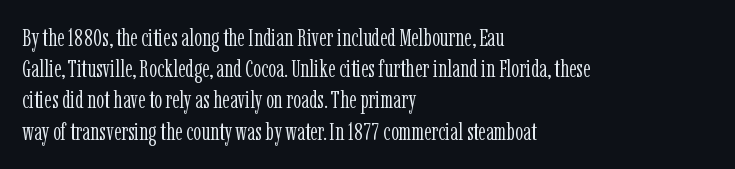
The image shows 25 px text type, upright; set left-aligned, normal line spacing (1.25x), normal letter spacing, not underlined.
